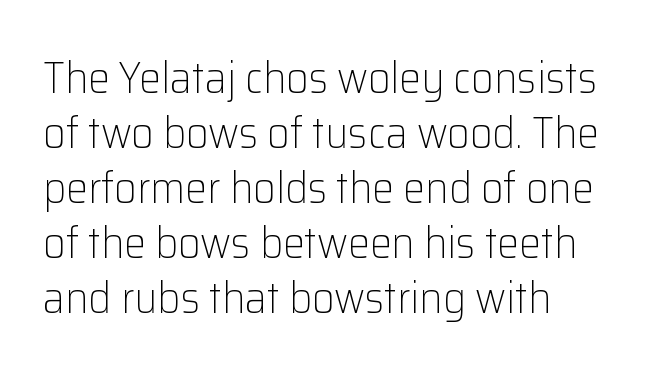
The image shows 44 px light sans-serif type, upright; set normal line spacing (1.25x), normal letter spacing, not underlined; low stroke contrast and a medium x-height.
